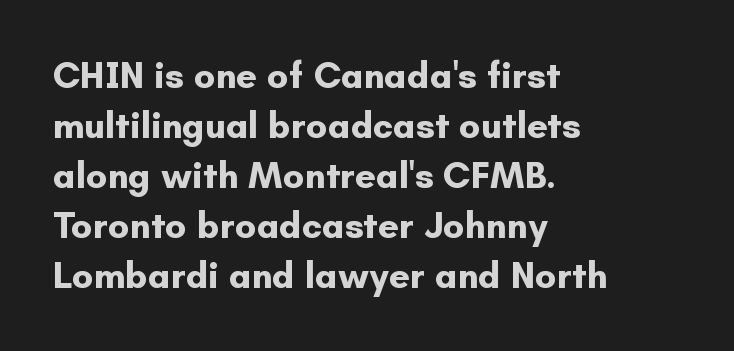
Q: Is the text bold? A: Yes.
Q: Is the text italic (slanted)? A: No, it is upright.
Q: Is the typeface a serif or a sans-serif typeface? A: Sans-serif.
Q: Is the text underlined? A: No.
Q: How is the paragraph aligned? A: Left-aligned.
Q: Is the spacing between letters normal or unusually wide? A: Normal.
Q: Is the spacing between lines tight, normal or loose? A: Normal.
Q: Width (condensed, normal, or wide)? A: Normal.
Q: Stroke contrast? A: Low.
Q: x-height? A: Small.
Q: Monospaced? A: No.
